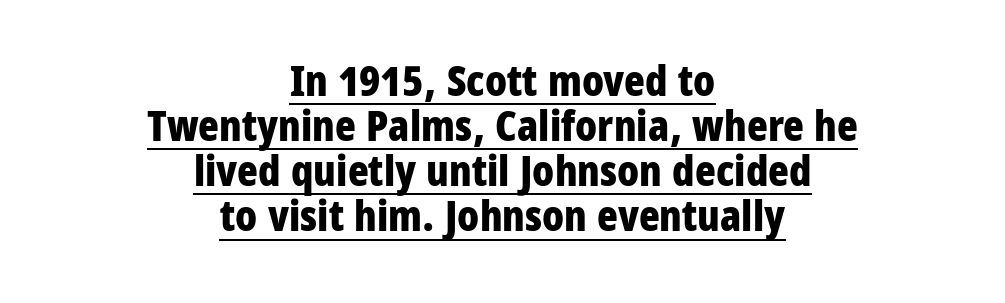
The image shows 43 px bold, condensed sans-serif type, upright; set centered, tight line spacing (1.05x), normal letter spacing, underlined; low stroke contrast and a large x-height.
